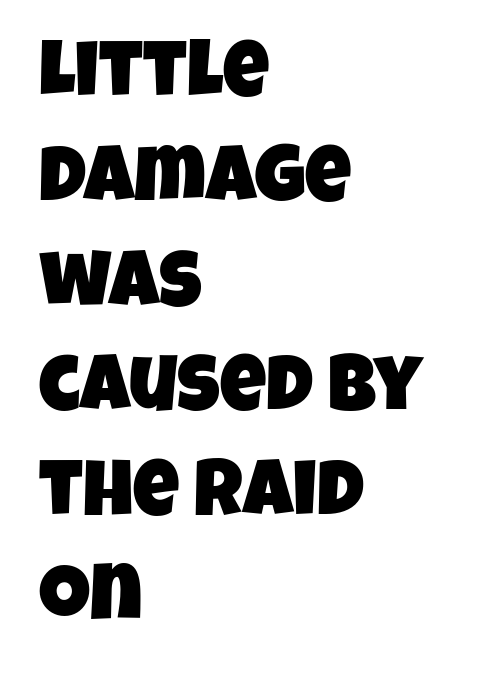
{"serif": "no", "width": "condensed", "stroke_contrast": "low", "x_height": "large", "monospaced": "no", "underline": "no", "align": "left", "line_spacing": "normal", "line_spacing_ratio": 1.31, "letter_spacing": "normal", "letter_spacing_em": 0.0, "glyph_px": 80}
